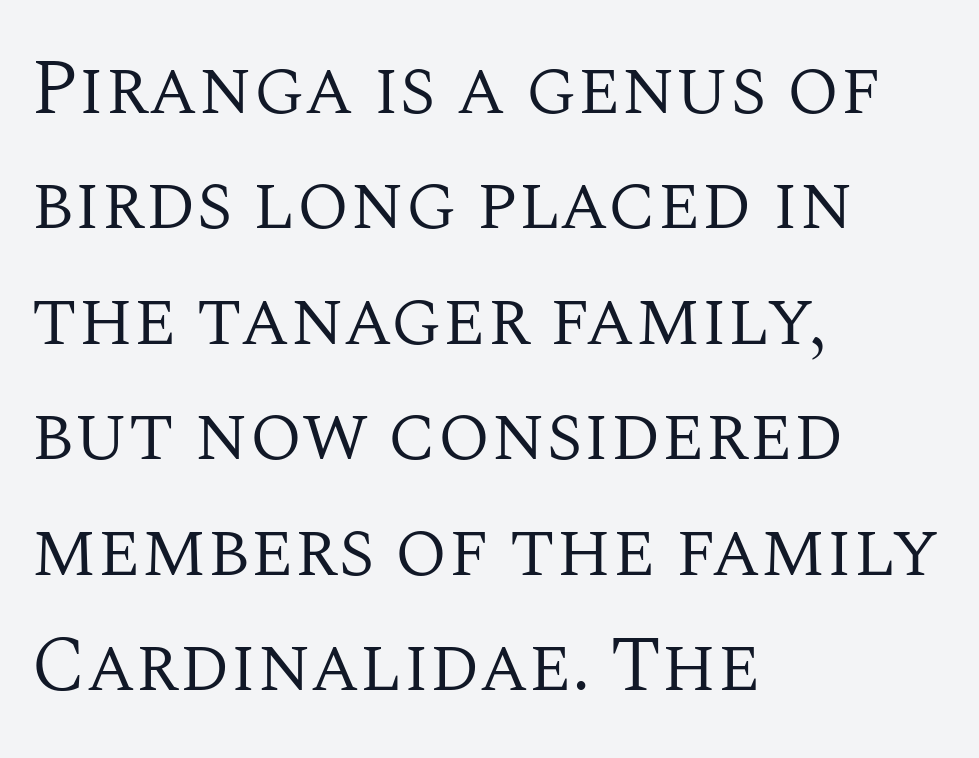
The image shows 77 px regular-weight serif type, upright; set left-aligned, normal line spacing (1.5x), normal letter spacing, not underlined; medium stroke contrast and a large x-height.
